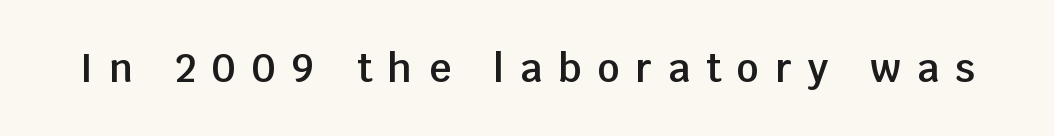
Q: Is the text bold? A: Semi-bold.
Q: Is the text italic (slanted)? A: No, it is upright.
Q: Is the typeface a serif or a sans-serif typeface? A: Sans-serif.
Q: Is the text underlined? A: No.
Q: Is the spacing between letters normal or unusually wide? A: Unusually wide.
Q: Width (condensed, normal, or wide)? A: Normal.
Q: Stroke contrast? A: Low.
Q: x-height? A: Large.
Q: Monospaced? A: No.
